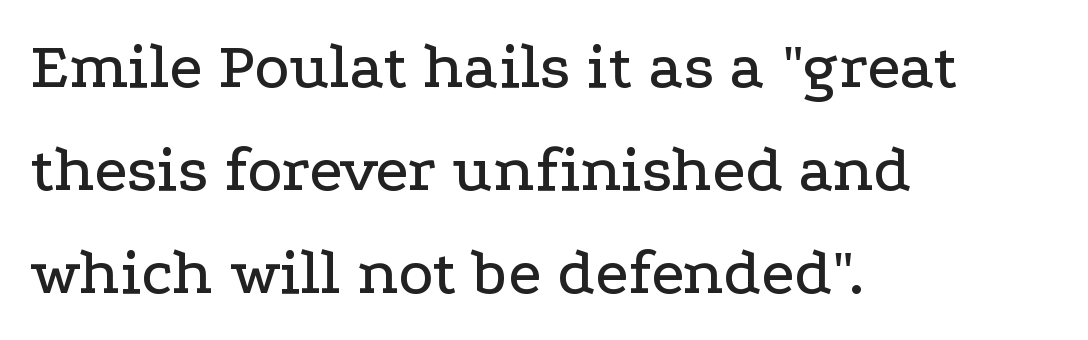
The image shows 66 px wide serif type, upright; set left-aligned, normal line spacing (1.56x), normal letter spacing, not underlined; low stroke contrast and a medium x-height.
